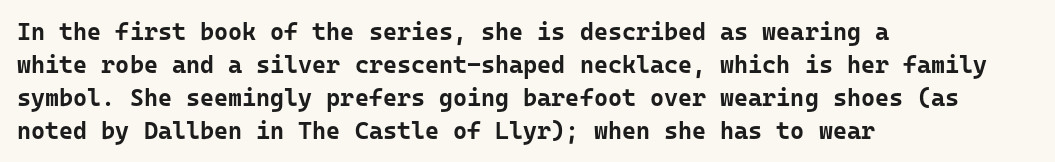
The tracking reads as untouched default to a designer's eye. Check the space under the baseline: it is left empty. The letters stand straight up with perfectly vertical stems. Each line starts at the same left margin while the right side varies. Weight check: bold — yes, fully. These lines sit exactly where default settings would place them.
